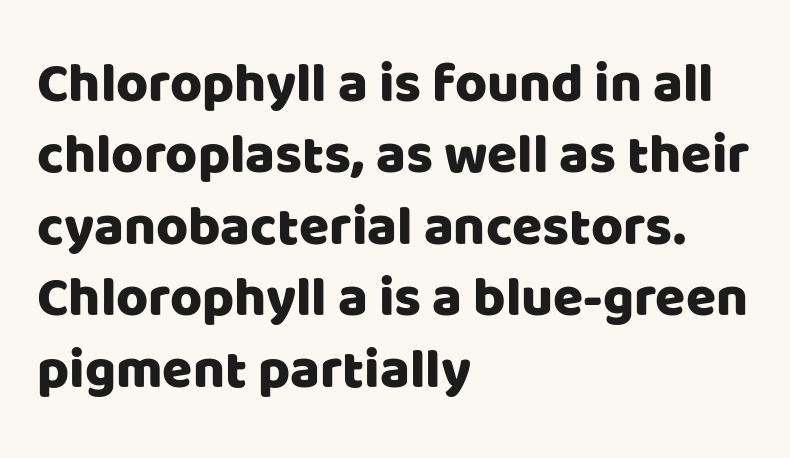
{"serif": "no", "italic": "no", "width": "normal", "stroke_contrast": "low", "x_height": "large", "monospaced": "no", "underline": "no", "align": "left", "line_spacing": "normal", "line_spacing_ratio": 1.3, "letter_spacing": "normal", "letter_spacing_em": 0.0, "glyph_px": 55}
